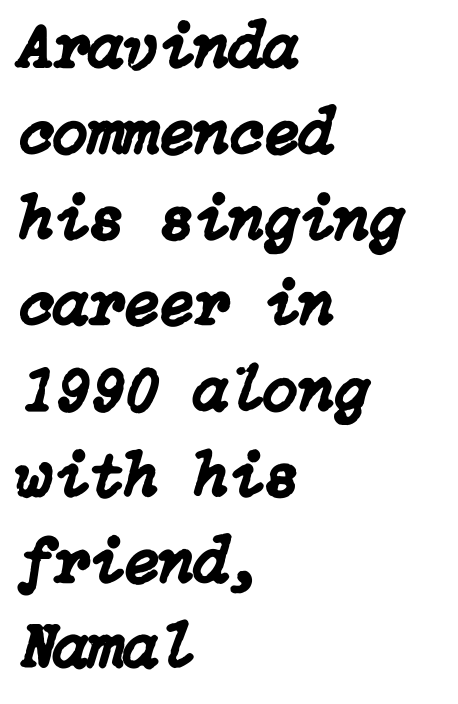
{"italic": "yes", "lean": "right", "slant_degrees": 15, "width": "normal", "stroke_contrast": "low", "x_height": "medium", "underline": "no", "align": "left", "line_spacing": "normal", "line_spacing_ratio": 1.34, "letter_spacing": "normal", "letter_spacing_em": 0.0, "glyph_px": 64}
